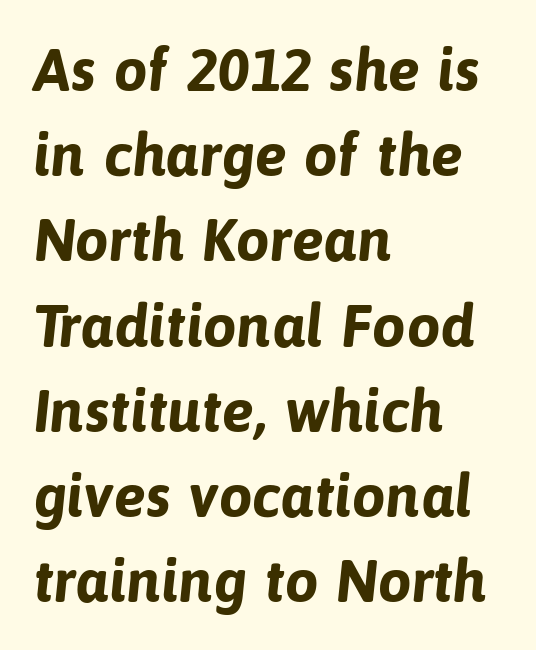
{"serif": "no", "bold": "yes", "weight": "bold", "width": "normal", "stroke_contrast": "low", "x_height": "medium", "monospaced": "no", "underline": "no", "align": "left", "line_spacing": "normal", "line_spacing_ratio": 1.42, "letter_spacing": "normal", "letter_spacing_em": 0.0, "glyph_px": 60}
